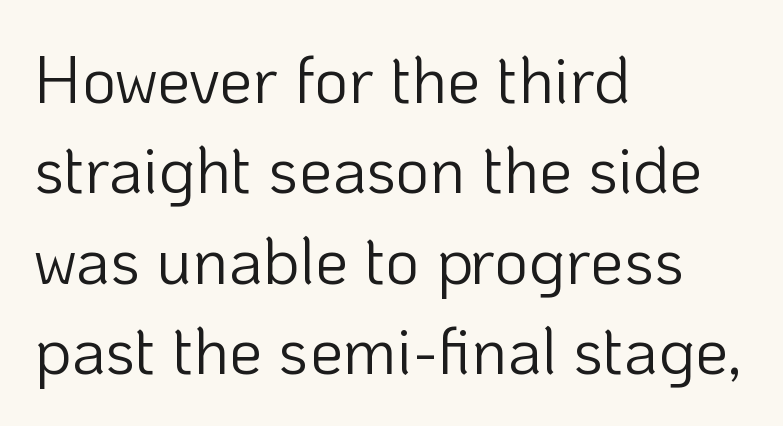
The image shows 66 px light sans-serif type, upright; set left-aligned, normal line spacing (1.37x), normal letter spacing, not underlined; low stroke contrast and a medium x-height.
